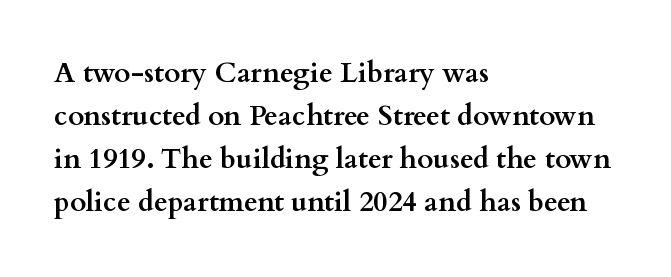
{"serif": "yes", "italic": "no", "bold": "yes", "weight": "semibold", "width": "wide", "stroke_contrast": "medium", "x_height": "small", "monospaced": "no", "underline": "no", "align": "left", "line_spacing": "normal", "line_spacing_ratio": 1.54, "letter_spacing": "normal", "letter_spacing_em": 0.0, "glyph_px": 28}
